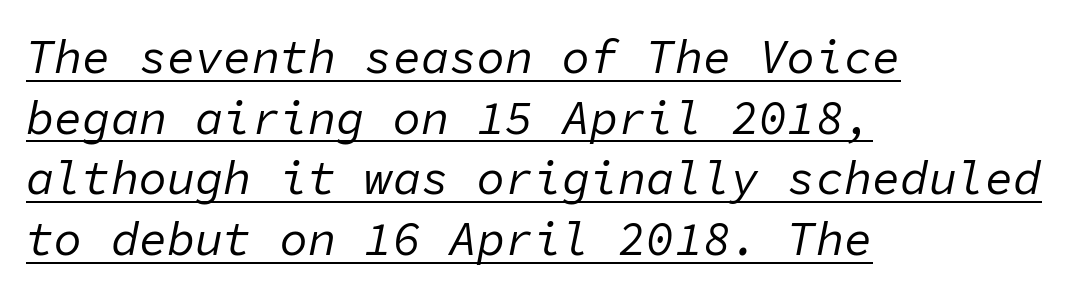
{"italic": "yes", "lean": "right", "slant_degrees": 11, "bold": "no", "weight": "regular", "width": "normal", "stroke_contrast": "low", "x_height": "medium", "monospaced": "yes", "underline": "yes", "align": "left", "line_spacing": "normal", "line_spacing_ratio": 1.29, "letter_spacing": "normal", "letter_spacing_em": 0.0, "glyph_px": 47}
